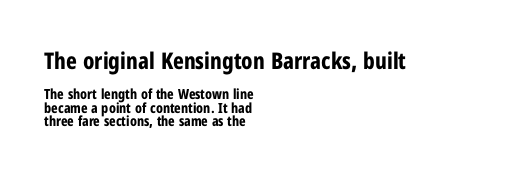
The image shows 23 px bold type, upright; set left-aligned, tight line spacing (0.95x), normal letter spacing, not underlined; the first (top) block is 1.64x larger.
